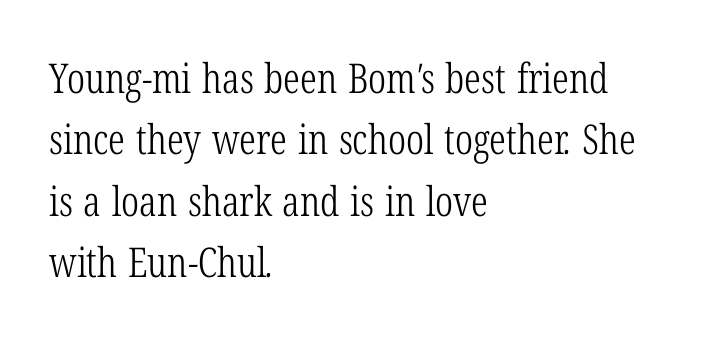
The zone under the glyphs is completely vacant. Normally led — the rows are evenly, conventionally spaced. Between one letter and the next there's only the usual sliver of space. A light-to-regular cut is what we see here.
